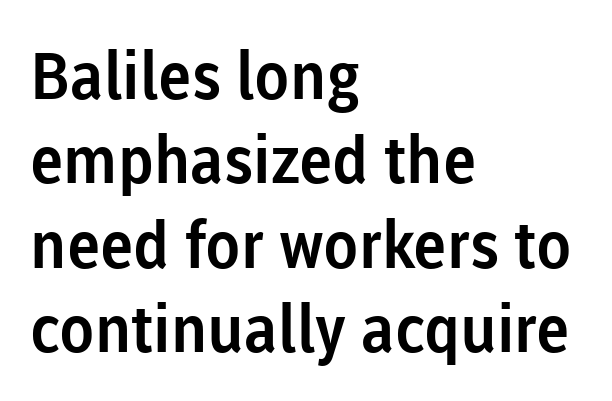
You can tell from the bare stems that sans-serif type was used. How are the letters spaced? Ordinarily, with no added tracking. How would I describe the line gaps? Plain and ordinary. The typography opts for an upright posture over an oblique one. Anything drawn beneath the words? Only blank space. Note the varied advance widths — an 'i' is clearly narrower than an 'm'.
